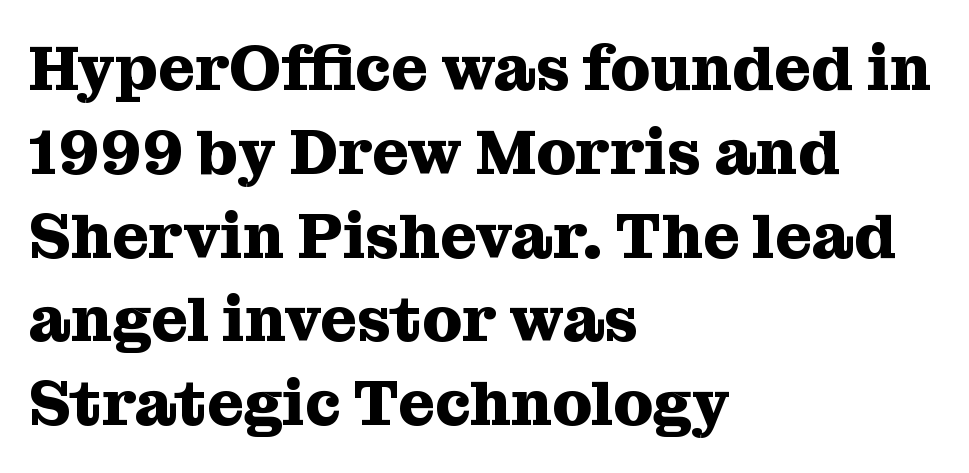
Each line starts at the same left margin while the right side varies. The rendering uses a bold face; every stroke is thick and dark. Tracking value appears to be zero — textbook default spacing. Normally led — the rows are evenly, conventionally spaced. Here the designer chose a conventional face with non-uniform glyph widths. Check under the words: just untouched page.
